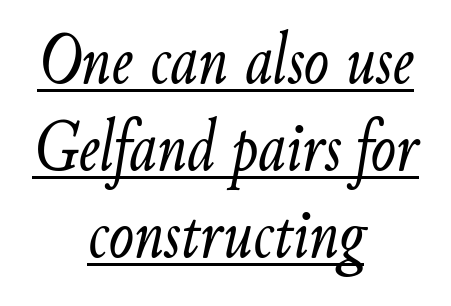
{"italic": "yes", "lean": "right", "slant_degrees": 9, "bold": "no", "weight": "light", "width": "condensed", "stroke_contrast": "low", "x_height": "small", "monospaced": "no", "underline": "yes", "align": "center", "line_spacing_ratio": 1.16, "letter_spacing": "normal", "letter_spacing_em": 0.0, "glyph_px": 75}
